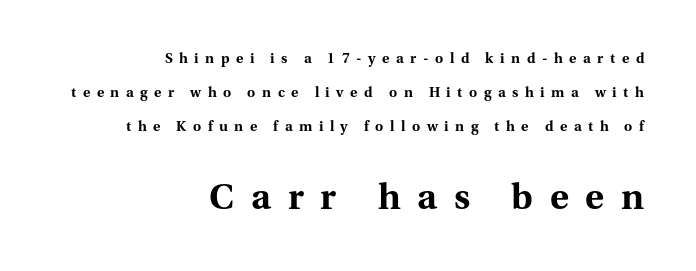
Q: Is the text bold? A: Yes.
Q: Is the text italic (slanted)? A: No, it is upright.
Q: Is the typeface a serif or a sans-serif typeface? A: Serif.
Q: Is the text underlined? A: No.
Q: How is the paragraph aligned? A: Right-aligned.
Q: Is the spacing between letters normal or unusually wide? A: Unusually wide.
Q: Is the spacing between lines tight, normal or loose? A: Loose.
Q: Which block of text is set in a larger size, the first (top) or the second (bottom)? A: The second (bottom) one.
Q: Width (condensed, normal, or wide)? A: Normal.
Q: Stroke contrast? A: Medium.
Q: x-height? A: Medium.
Q: Monospaced? A: No.
